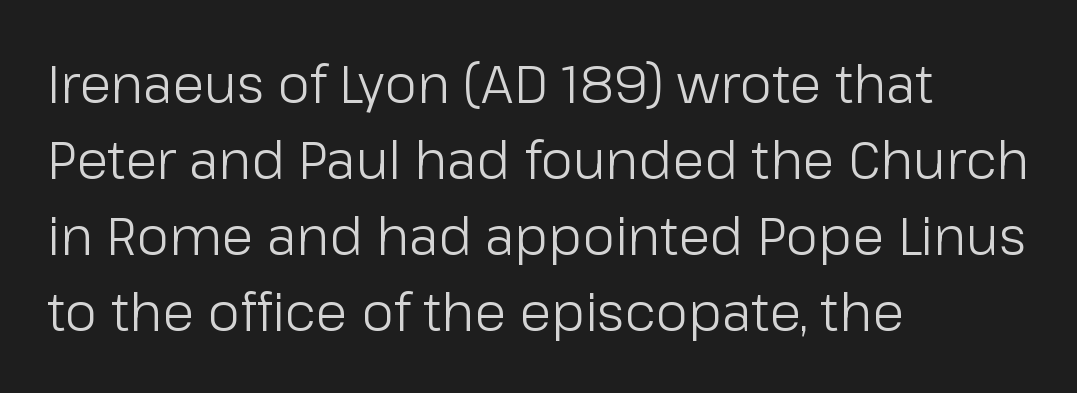
The typeface chosen for these lines omits serifs. No word sits above an underline. Do the characters align in a grid? No, the font is proportional. The block of text has a typical density, with ordinary space between rows.
